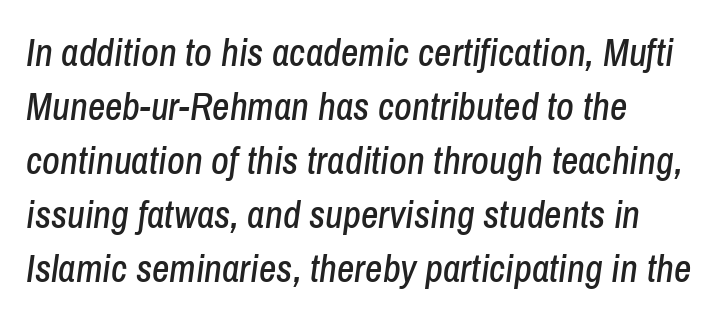
The image shows 38 px condensed type, italic (leaning right); set left-aligned, normal line spacing (1.42x), normal letter spacing, not underlined; low stroke contrast and a medium x-height.
